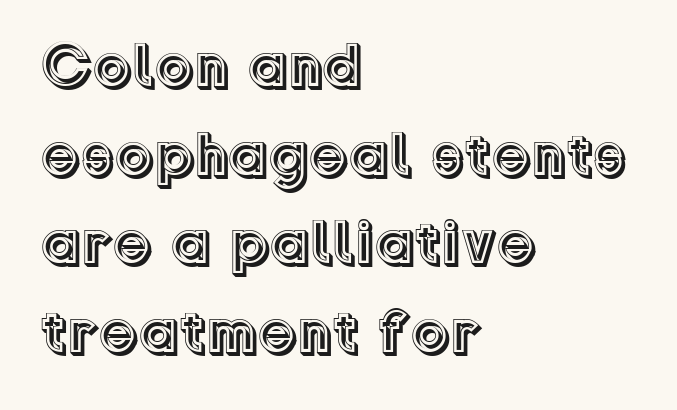
Q: Is the text italic (slanted)? A: No, it is upright.
Q: Is the text underlined? A: No.
Q: How is the paragraph aligned? A: Left-aligned.
Q: Is the spacing between letters normal or unusually wide? A: Normal.
Q: Is the spacing between lines tight, normal or loose? A: Normal.
Q: Width (condensed, normal, or wide)? A: Normal.
Q: x-height? A: Medium.
Q: Monospaced? A: No.
